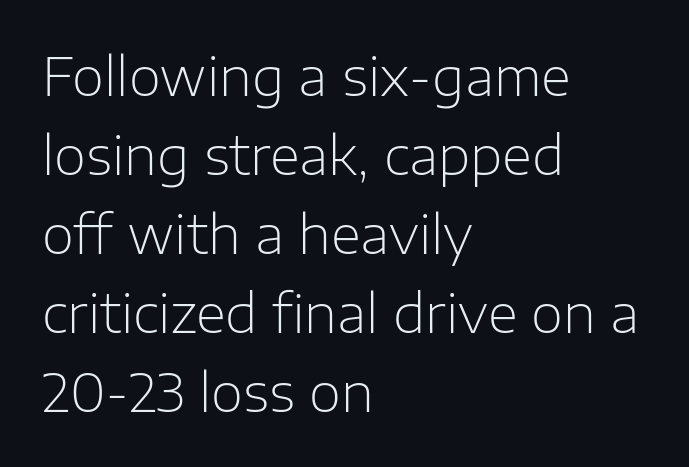
{"serif": "no", "italic": "no", "bold": "no", "weight": "light", "width": "normal", "stroke_contrast": "low", "x_height": "medium", "monospaced": "no", "underline": "no", "align": "left", "line_spacing": "normal", "line_spacing_ratio": 1.52, "letter_spacing": "normal", "letter_spacing_em": 0.0, "glyph_px": 52}
